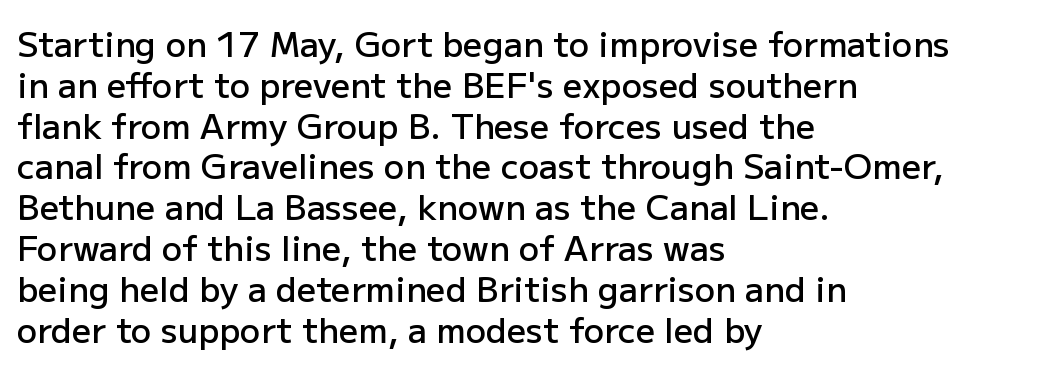
Q: Is the text bold? A: Semi-bold.
Q: Is the text italic (slanted)? A: No, it is upright.
Q: Is the typeface a serif or a sans-serif typeface? A: Sans-serif.
Q: Is the text underlined? A: No.
Q: How is the paragraph aligned? A: Left-aligned.
Q: Is the spacing between letters normal or unusually wide? A: Normal.
Q: Width (condensed, normal, or wide)? A: Normal.
Q: Stroke contrast? A: Low.
Q: x-height? A: Medium.
Q: Monospaced? A: No.
